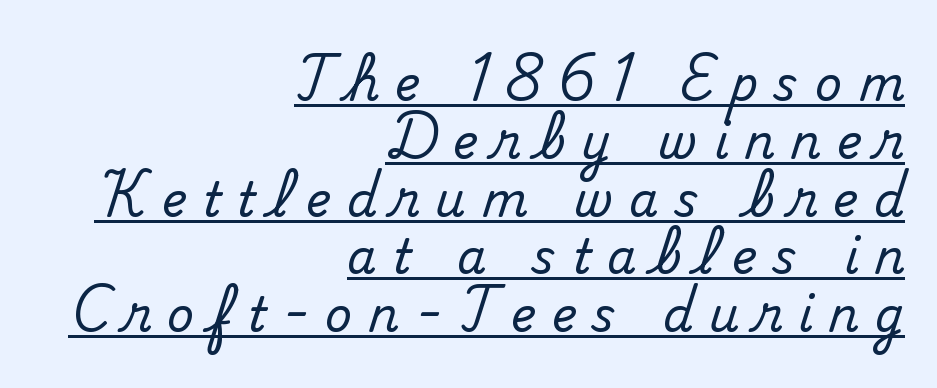
The letters advance in unequal steps, a hallmark of proportional type. Font category for this specimen: serif. Decoration check: the copy is underlined. Typeset ragged left — the right edge is the straight one. The type is letterspaced generously, with wide tracking.
